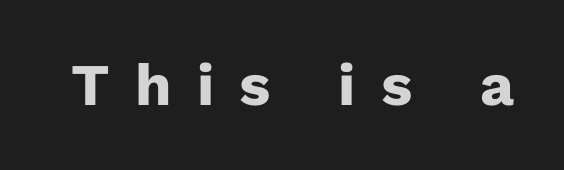
The image shows 59 px heavy sans-serif type, upright; set unusually wide letter spacing (+0.43 em), not underlined; low stroke contrast and a medium x-height.
